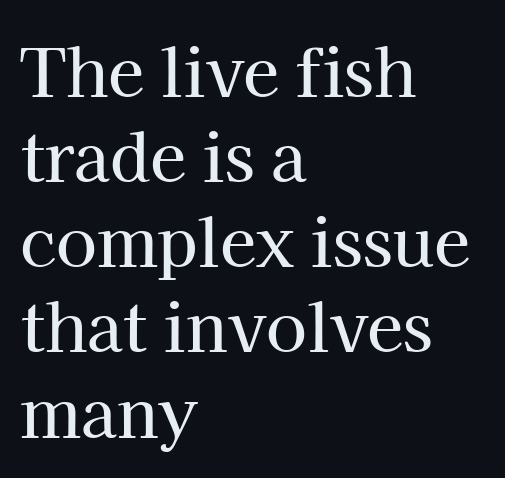
{"serif": "yes", "italic": "no", "width": "normal", "stroke_contrast": "high", "x_height": "medium", "monospaced": "no", "underline": "no", "align": "left", "line_spacing": "normal", "line_spacing_ratio": 1.29, "letter_spacing": "normal", "letter_spacing_em": 0.0, "glyph_px": 66}
